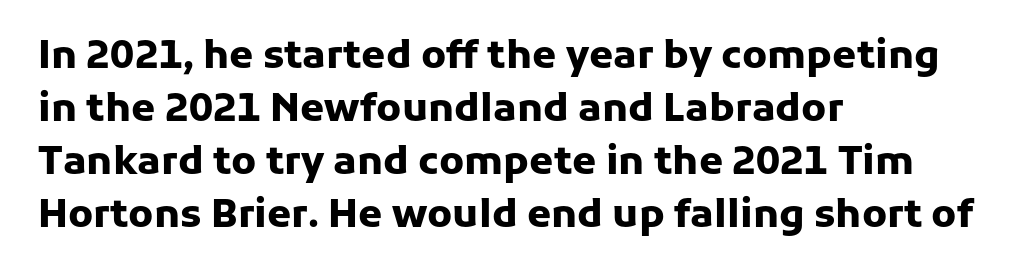
Q: Is the text bold? A: Yes.
Q: Is the text italic (slanted)? A: No, it is upright.
Q: Is the typeface a serif or a sans-serif typeface? A: Sans-serif.
Q: Is the text underlined? A: No.
Q: How is the paragraph aligned? A: Left-aligned.
Q: Is the spacing between letters normal or unusually wide? A: Normal.
Q: Is the spacing between lines tight, normal or loose? A: Normal.
Q: Width (condensed, normal, or wide)? A: Normal.
Q: Stroke contrast? A: Low.
Q: x-height? A: Medium.
Q: Monospaced? A: No.
